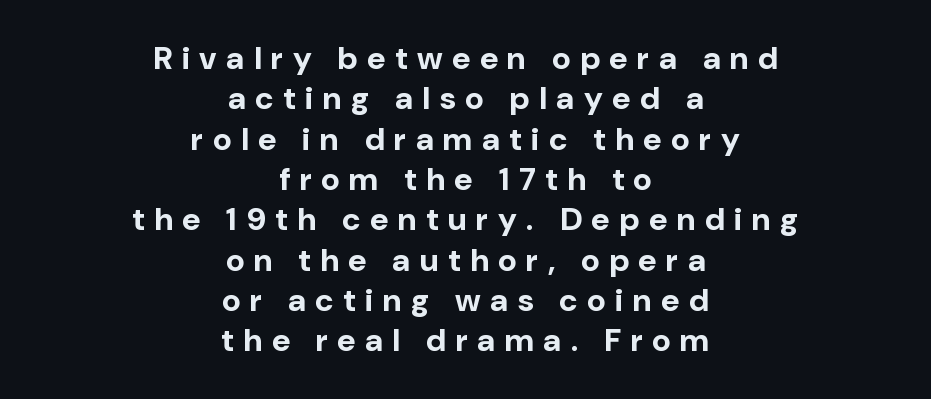
The image shows 32 px bold sans-serif type, upright; set centered, normal line spacing (1.26x), unusually wide letter spacing (+0.3 em), not underlined; low stroke contrast and a medium x-height.
